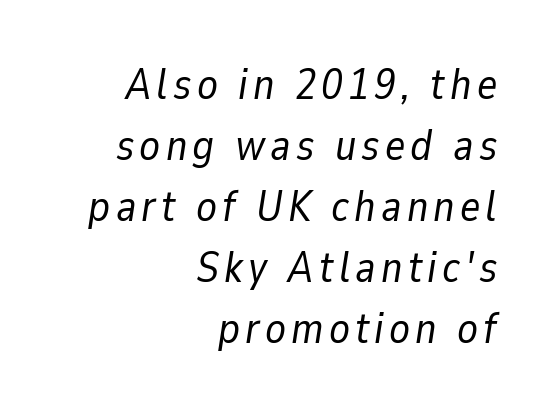
Q: Is the text bold? A: No.
Q: Is the text italic (slanted)? A: Yes, it leans right by about 9 degrees.
Q: Is the text underlined? A: No.
Q: How is the paragraph aligned? A: Right-aligned.
Q: Is the spacing between lines tight, normal or loose? A: Normal.
Q: Width (condensed, normal, or wide)? A: Normal.
Q: Stroke contrast? A: Low.
Q: x-height? A: Medium.
Q: Monospaced? A: No.
